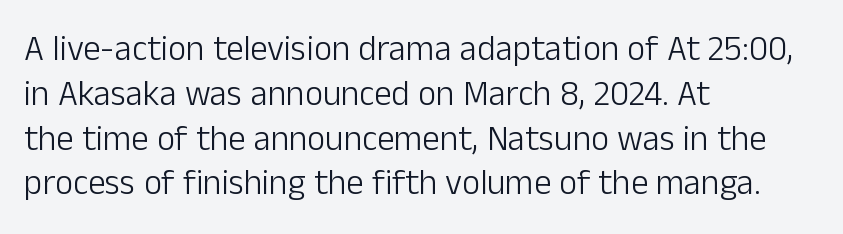
{"serif": "no", "italic": "no", "bold": "no", "weight": "light", "width": "normal", "stroke_contrast": "low", "x_height": "medium", "monospaced": "no", "underline": "no", "align": "left", "line_spacing": "normal", "line_spacing_ratio": 1.28, "letter_spacing": "normal", "letter_spacing_em": 0.0, "glyph_px": 35}
